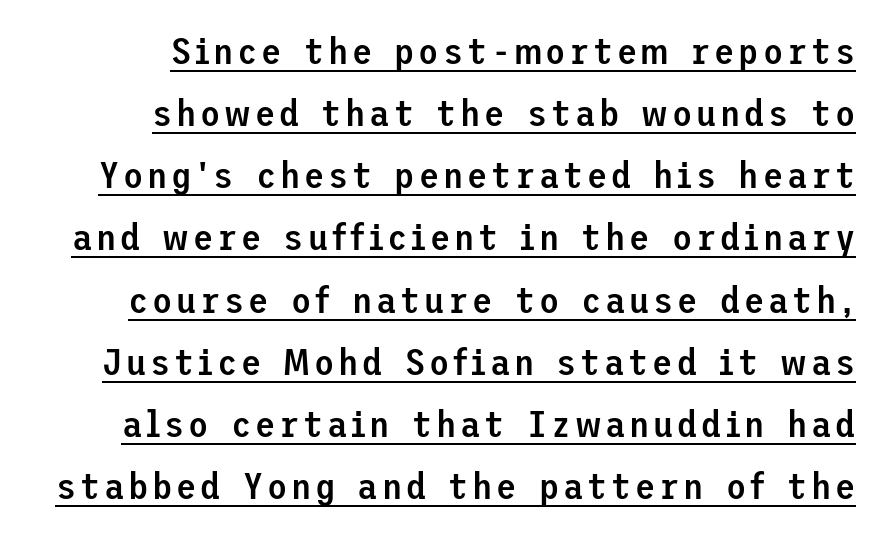
This sample uses an upright cut, with every glyph sitting square on the baseline. As a designer I'd log this as weight 600, semibold. In terms of leading, this rendering sits right in the middle. The specimen includes a rule beneath the text block's lines. The font family rendered here belongs to the sans-serif group.
